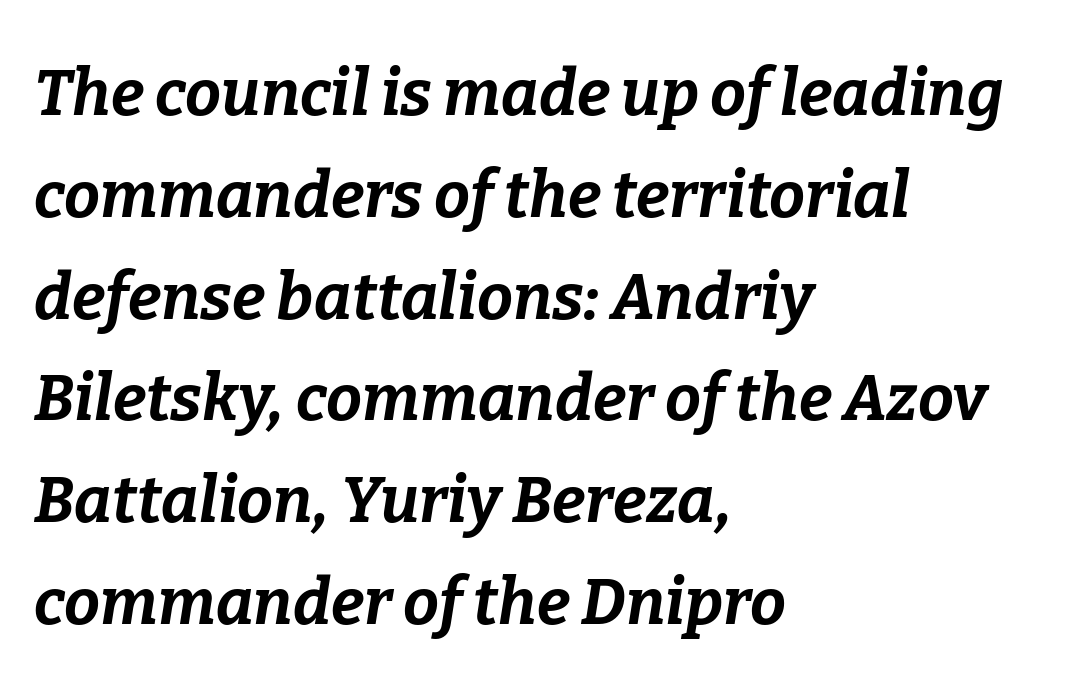
Q: Is the text bold? A: Yes.
Q: Is the text italic (slanted)? A: Yes, it leans right by about 9 degrees.
Q: Is the text underlined? A: No.
Q: How is the paragraph aligned? A: Left-aligned.
Q: Is the spacing between letters normal or unusually wide? A: Normal.
Q: Is the spacing between lines tight, normal or loose? A: Normal.
Q: Width (condensed, normal, or wide)? A: Normal.
Q: Stroke contrast? A: Low.
Q: x-height? A: Medium.
Q: Monospaced? A: No.
